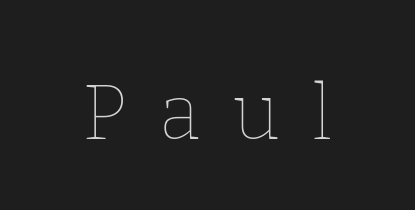
Q: Is the text bold? A: No.
Q: Is the text italic (slanted)? A: No, it is upright.
Q: Is the text underlined? A: No.
Q: Is the spacing between letters normal or unusually wide? A: Unusually wide.
Q: Width (condensed, normal, or wide)? A: Normal.
Q: Stroke contrast? A: Low.
Q: x-height? A: Medium.
Q: Monospaced? A: No.
